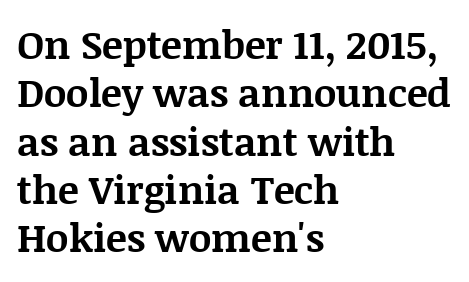
If you drew a line through each stem, it would be perfectly vertical. The characters look thick and weighty, a clear bold. Descenders hang freely into open space. Default kerning and tracking; the words read as compact shapes. To sum up the face: it has serifs.
